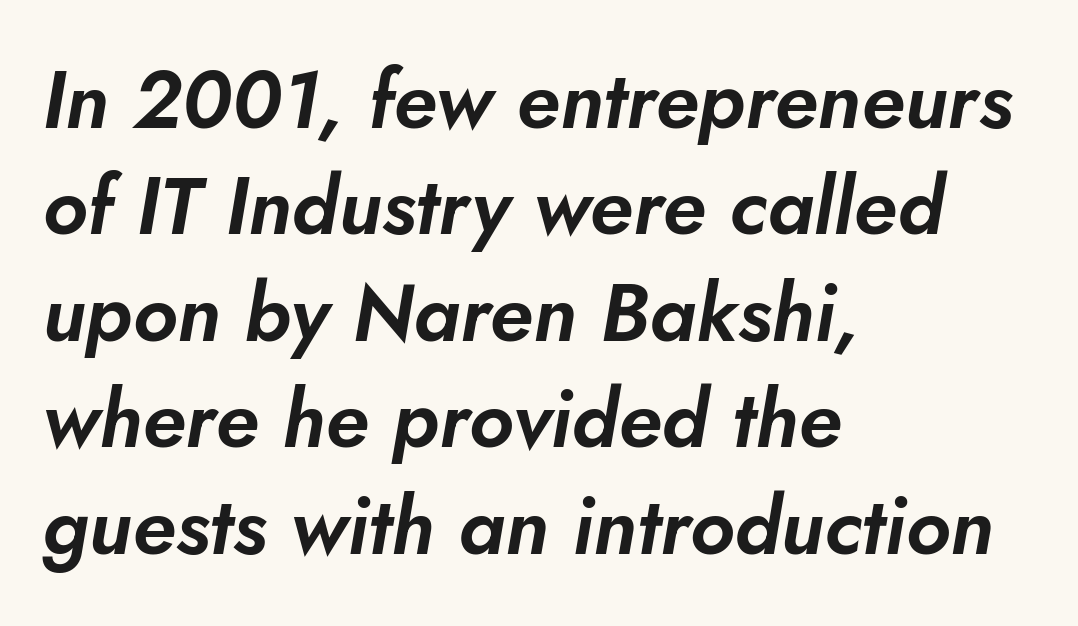
{"italic": "yes", "lean": "right", "slant_degrees": 5, "width": "normal", "stroke_contrast": "low", "x_height": "small", "monospaced": "no", "underline": "no", "align": "left", "line_spacing": "normal", "line_spacing_ratio": 1.33, "letter_spacing": "normal", "letter_spacing_em": 0.0, "glyph_px": 80}
